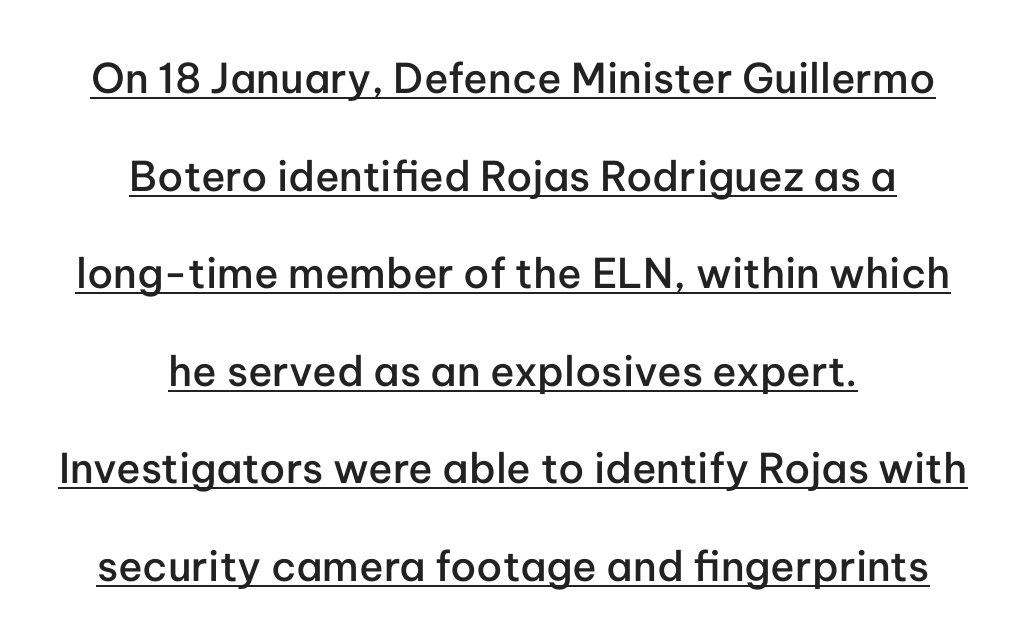
Q: Is the text bold? A: Semi-bold.
Q: Is the text italic (slanted)? A: No, it is upright.
Q: Is the typeface a serif or a sans-serif typeface? A: Sans-serif.
Q: Is the text underlined? A: Yes.
Q: How is the paragraph aligned? A: Centered.
Q: Is the spacing between letters normal or unusually wide? A: Normal.
Q: Is the spacing between lines tight, normal or loose? A: Loose.
Q: Width (condensed, normal, or wide)? A: Normal.
Q: Stroke contrast? A: Low.
Q: x-height? A: Medium.
Q: Monospaced? A: No.
